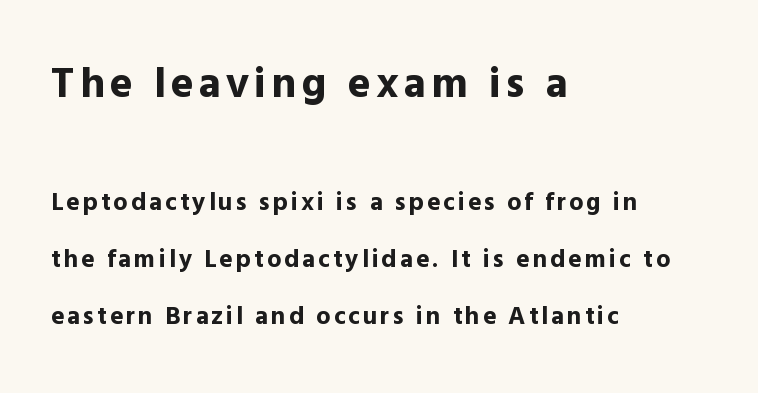
The image shows 43 px bold sans-serif type, upright; set left-aligned, loose line spacing (2.28x), not underlined; the first (top) block is 1.72x larger; a medium x-height.
